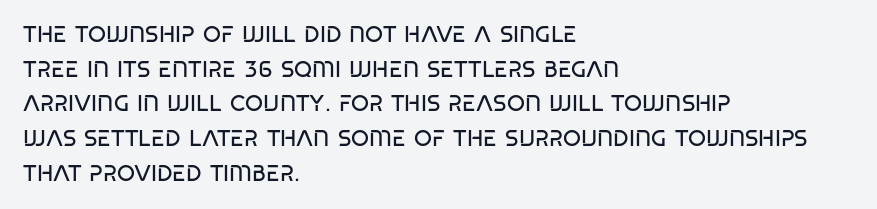
The image shows 23 px text type; set left-aligned, normal line spacing (1.51x), normal letter spacing, not underlined.
